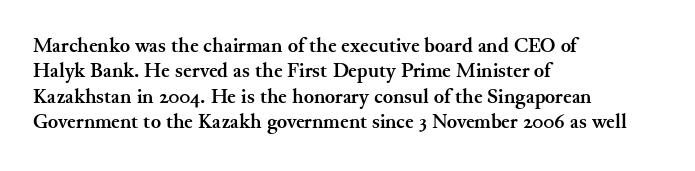
The image shows 21 px bold type, upright; set left-aligned, line spacing 1.21x, normal letter spacing, not underlined.
